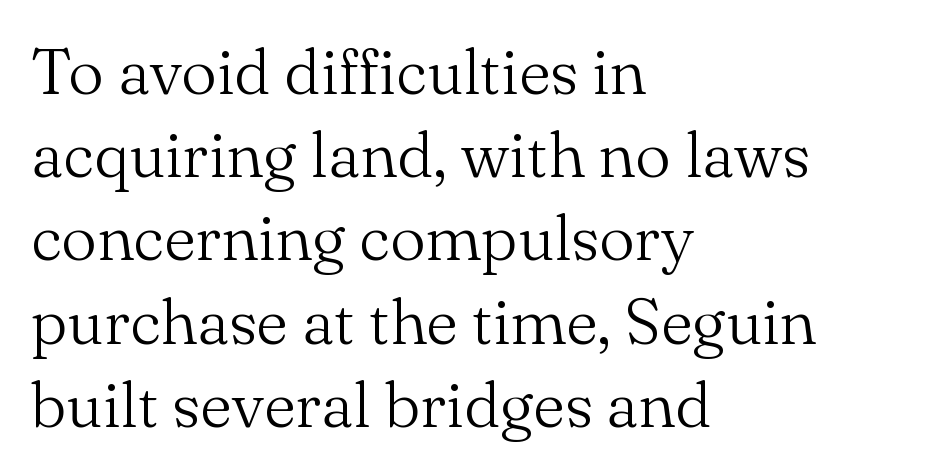
The line-height multiplier appears to be the usual default. Beneath every word, the page is bare. Weight class: somewhere from thin through regular. All the whitespace from short lines collects on the right.
